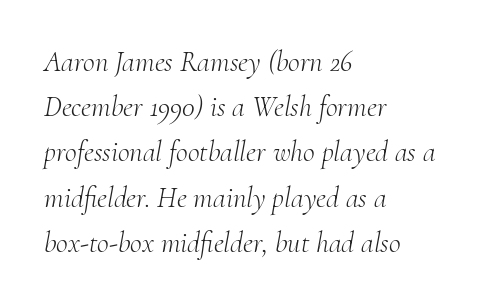
Students, observe: this is what conventionally led text looks like. These lines are rendered in a variable-pitch font. The glyphs in this specimen are seriffed. A student would call this left alignment; a typographer would say flush left, rag right. The font's italic variant was chosen for this text. The rendering keeps characters at their native spacing.
